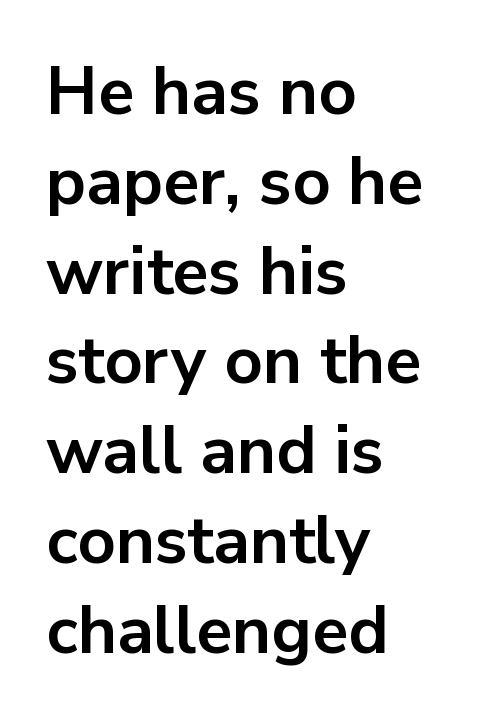
{"serif": "no", "italic": "no", "bold": "yes", "weight": "bold", "width": "normal", "stroke_contrast": "low", "x_height": "medium", "monospaced": "no", "underline": "no", "align": "left", "line_spacing": "normal", "line_spacing_ratio": 1.34, "letter_spacing": "normal", "letter_spacing_em": 0.0, "glyph_px": 67}
